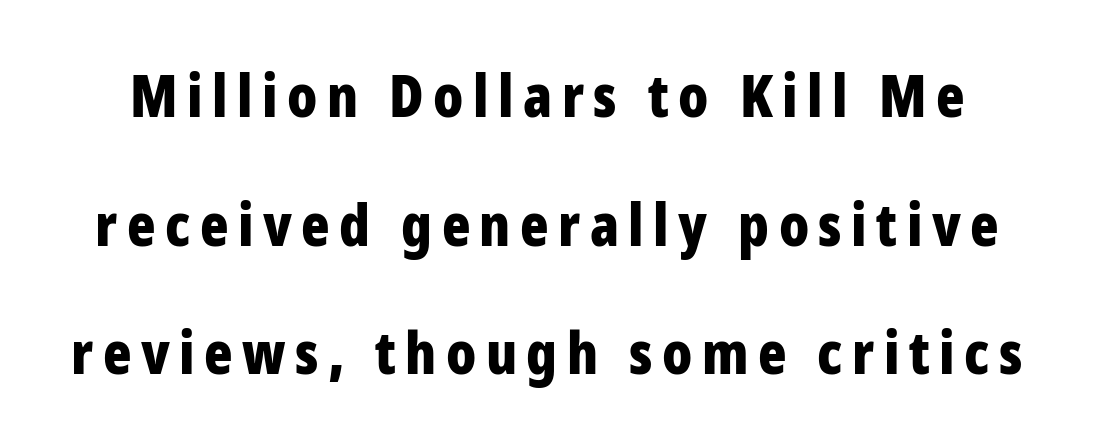
Upright lettering throughout. The space beneath each line is pristine and unruled. Stroke terminals: plain, sans-serif. The sample has been set heavy, in full bold.
